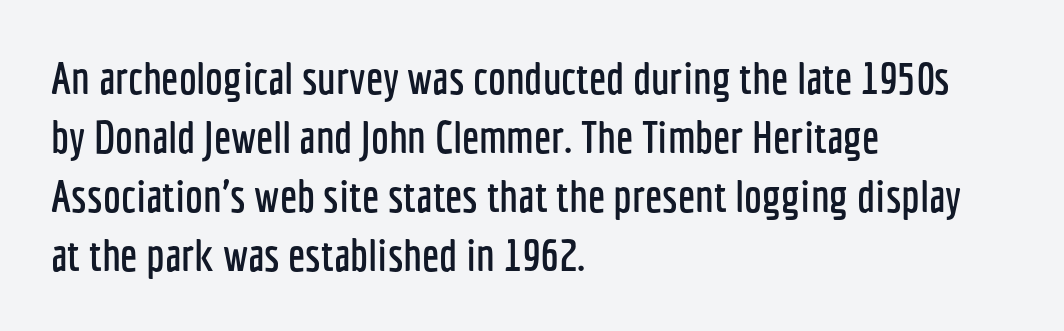
Q: Is the text italic (slanted)? A: No, it is upright.
Q: Is the typeface a serif or a sans-serif typeface? A: Sans-serif.
Q: Is the text underlined? A: No.
Q: How is the paragraph aligned? A: Left-aligned.
Q: Is the spacing between letters normal or unusually wide? A: Normal.
Q: Is the spacing between lines tight, normal or loose? A: Normal.
Q: Width (condensed, normal, or wide)? A: Condensed.
Q: Stroke contrast? A: Low.
Q: x-height? A: Medium.
Q: Monospaced? A: No.
